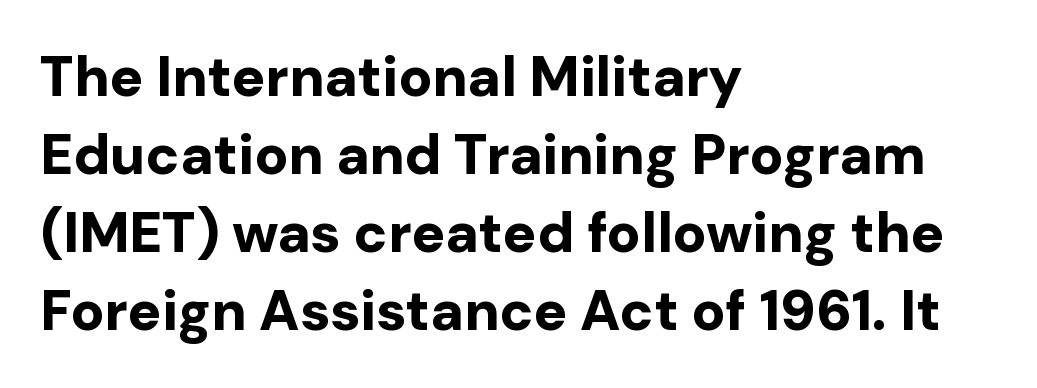
The image shows 56 px bold sans-serif type, upright; set left-aligned, normal line spacing (1.39x), normal letter spacing, not underlined; low stroke contrast and a medium x-height.
